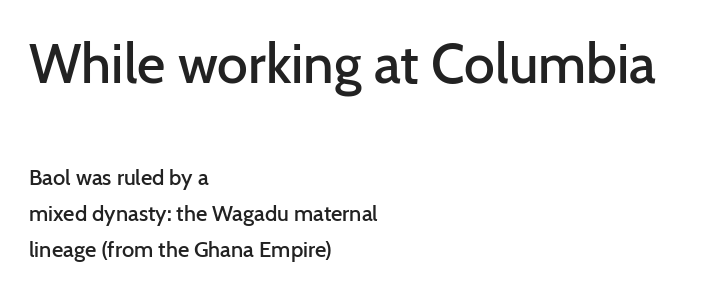
Typographic density is moderately raised because the face is semibold. Does the lettering tilt? It doesn't — this is upright. Is this a sans? Yes — the strokes have no serifs. Block one is the big one; block two sits smaller underneath. A student would call this left alignment; a typographer would say flush left, rag right.
